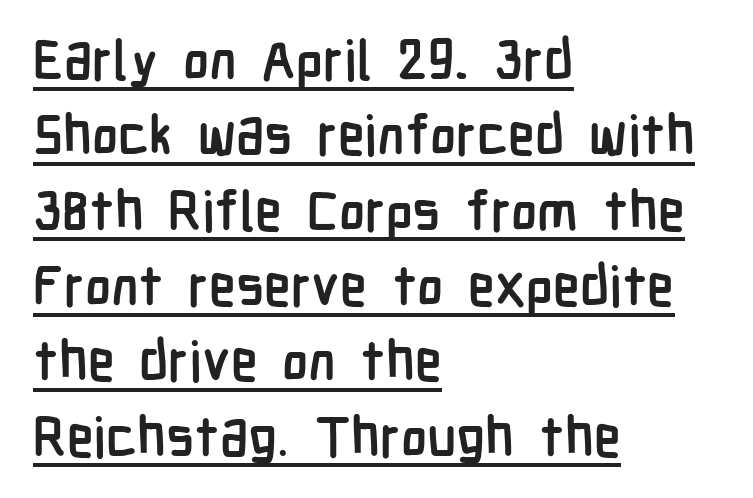
{"serif": "no", "italic": "no", "bold": "yes", "weight": "semibold", "width": "condensed", "stroke_contrast": "low", "x_height": "medium", "monospaced": "no", "underline": "yes", "align": "left", "line_spacing": "normal", "line_spacing_ratio": 1.37, "letter_spacing": "normal", "letter_spacing_em": 0.0, "glyph_px": 55}
